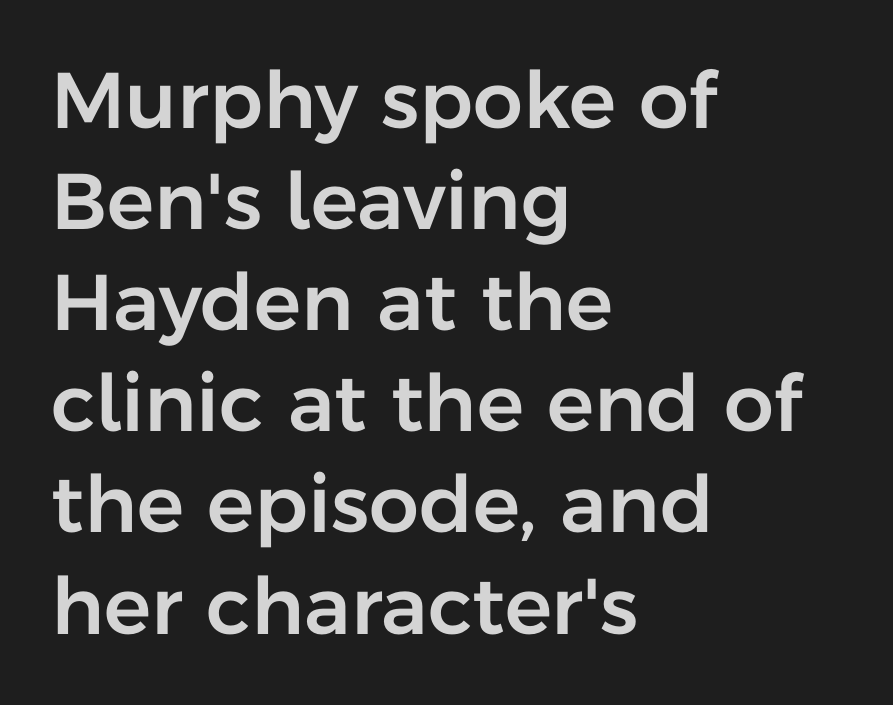
The letters stand upright; this is a roman face. The gaps between neighbouring characters are ordinary and unremarkable. No feet cap the strokes, marking this as sans-serif type. You could not count columns in this text — the font is proportionally spaced.
